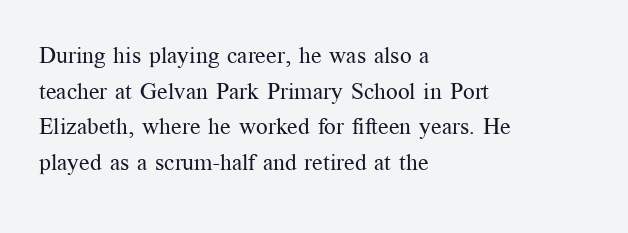
{"italic": "no", "bold": "no", "underline": "no", "align": "left", "line_spacing": "normal", "line_spacing_ratio": 1.55, "letter_spacing": "normal", "letter_spacing_em": 0.0, "glyph_px": 23}
